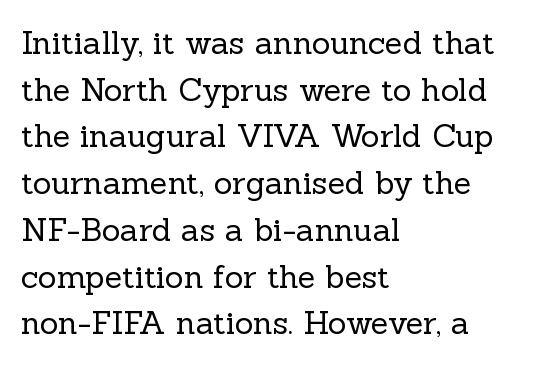
Q: Is the text bold? A: No.
Q: Is the text italic (slanted)? A: No, it is upright.
Q: Is the typeface a serif or a sans-serif typeface? A: Serif.
Q: Is the text underlined? A: No.
Q: How is the paragraph aligned? A: Left-aligned.
Q: Is the spacing between letters normal or unusually wide? A: Normal.
Q: Is the spacing between lines tight, normal or loose? A: Normal.
Q: Width (condensed, normal, or wide)? A: Normal.
Q: x-height? A: Medium.
Q: Monospaced? A: No.
